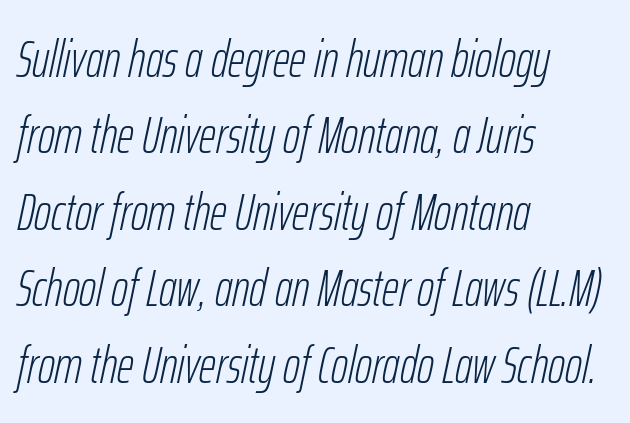
The letters look calm and open, with moderate or lighter stems. Bare-footed words on every line. Is the type slanted? Yes — the strokes lean at a clear angle. Baseline-to-baseline distance is the conventional proportion of letter height.
